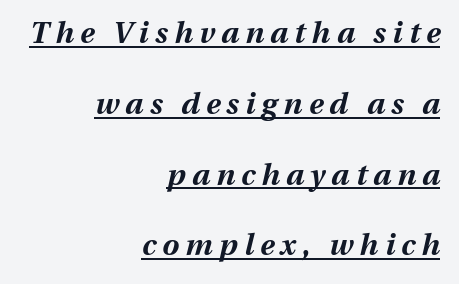
The characters look thick and weighty, a clear bold. This rendering widens character spacing well past its baseline value. These lines were composed using italics. Looks like regular typesetting: each glyph gets only the width it needs. Check the space under the baseline: a stroke is drawn there. This block would shrink considerably if given ordinary leading; it's expanded now.
